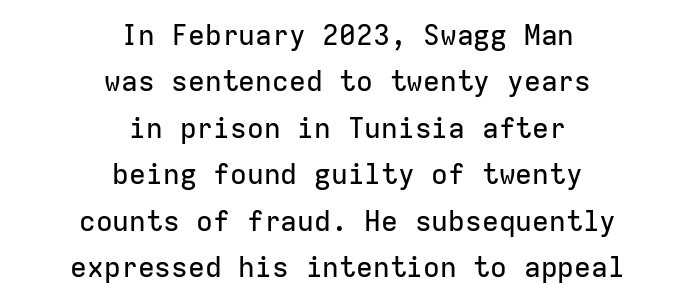
Q: Is the text italic (slanted)? A: No, it is upright.
Q: Is the typeface a serif or a sans-serif typeface? A: Sans-serif.
Q: Is the text underlined? A: No.
Q: How is the paragraph aligned? A: Centered.
Q: Is the spacing between letters normal or unusually wide? A: Normal.
Q: Is the spacing between lines tight, normal or loose? A: Normal.
Q: Width (condensed, normal, or wide)? A: Normal.
Q: Stroke contrast? A: Low.
Q: x-height? A: Medium.
Q: Monospaced? A: Yes.
